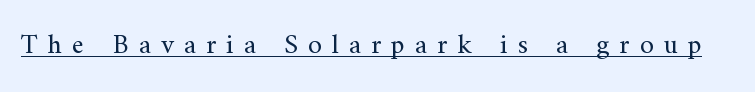
The image shows 28 px regular-weight serif type, upright; set unusually wide letter spacing (+0.36 em), underlined; medium stroke contrast and a small x-height.
